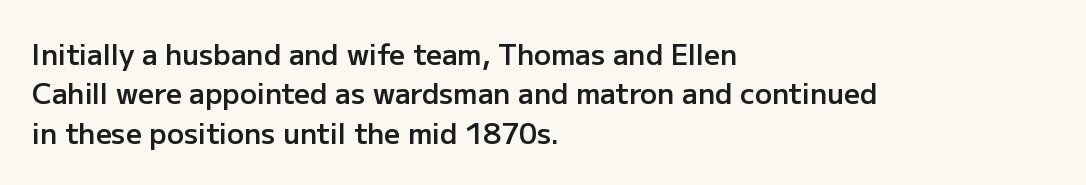
Q: Is the text bold? A: Semi-bold.
Q: Is the text italic (slanted)? A: No, it is upright.
Q: Is the typeface a serif or a sans-serif typeface? A: Sans-serif.
Q: Is the text underlined? A: No.
Q: How is the paragraph aligned? A: Left-aligned.
Q: Is the spacing between letters normal or unusually wide? A: Normal.
Q: Is the spacing between lines tight, normal or loose? A: Normal.
Q: Width (condensed, normal, or wide)? A: Normal.
Q: Stroke contrast? A: Low.
Q: x-height? A: Medium.
Q: Monospaced? A: No.
